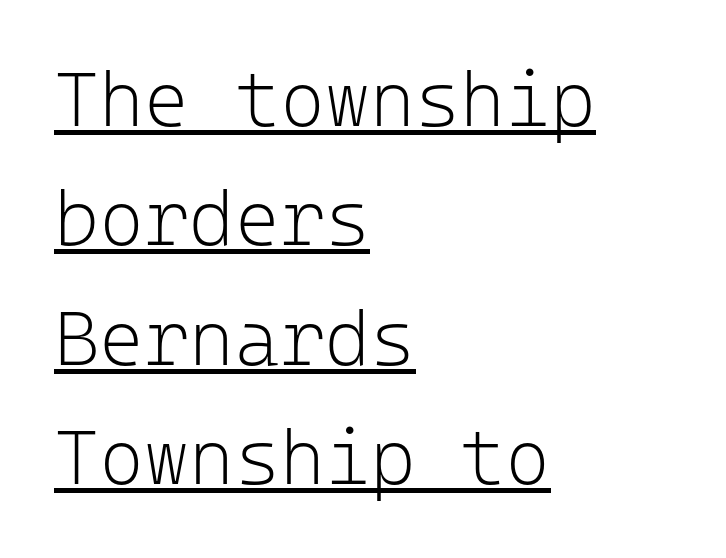
Q: Is the text bold? A: No.
Q: Is the text italic (slanted)? A: No, it is upright.
Q: Is the typeface a serif or a sans-serif typeface? A: Sans-serif.
Q: Is the text underlined? A: Yes.
Q: How is the paragraph aligned? A: Left-aligned.
Q: Is the spacing between letters normal or unusually wide? A: Normal.
Q: Is the spacing between lines tight, normal or loose? A: Normal.
Q: Width (condensed, normal, or wide)? A: Normal.
Q: Stroke contrast? A: Low.
Q: x-height? A: Medium.
Q: Monospaced? A: Yes.
